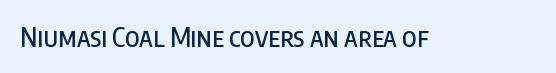
Q: Is the text italic (slanted)? A: No, it is upright.
Q: Is the text underlined? A: No.
Q: Is the spacing between letters normal or unusually wide? A: Normal.
